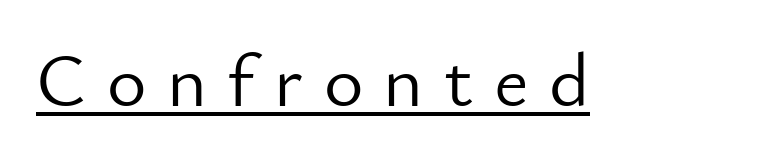
The image shows 76 px light sans-serif type, upright; set unusually wide letter spacing (+0.27 em), underlined; low stroke contrast and a small x-height.
